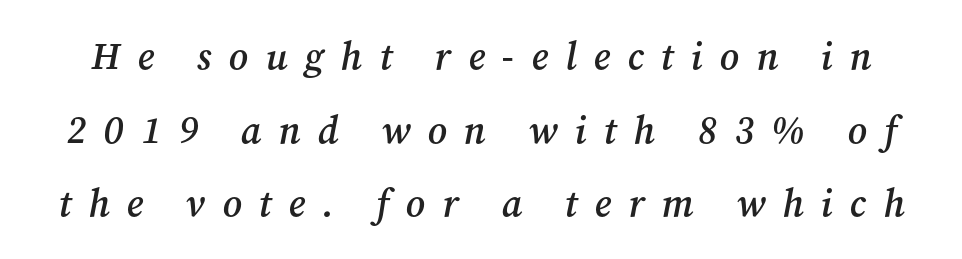
{"serif": "yes", "italic": "yes", "lean": "right", "slant_degrees": 12, "bold": "semi", "weight": "semibold", "width": "normal", "stroke_contrast": "medium", "x_height": "medium", "monospaced": "no", "underline": "no", "line_spacing": "loose", "line_spacing_ratio": 1.94, "letter_spacing": "wide", "letter_spacing_em": 0.45, "glyph_px": 38}
